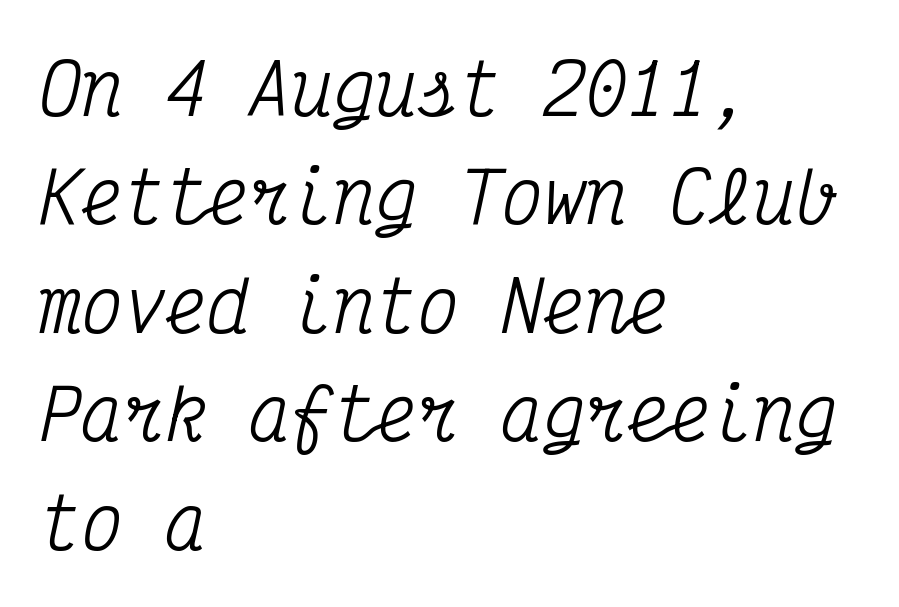
Q: Is the text italic (slanted)? A: Yes, it leans right by about 12 degrees.
Q: Is the typeface a serif or a sans-serif typeface? A: Serif.
Q: Is the text underlined? A: No.
Q: How is the paragraph aligned? A: Left-aligned.
Q: Is the spacing between letters normal or unusually wide? A: Normal.
Q: Is the spacing between lines tight, normal or loose? A: Normal.
Q: Width (condensed, normal, or wide)? A: Condensed.
Q: Stroke contrast? A: Medium.
Q: x-height? A: Medium.
Q: Monospaced? A: Yes.
